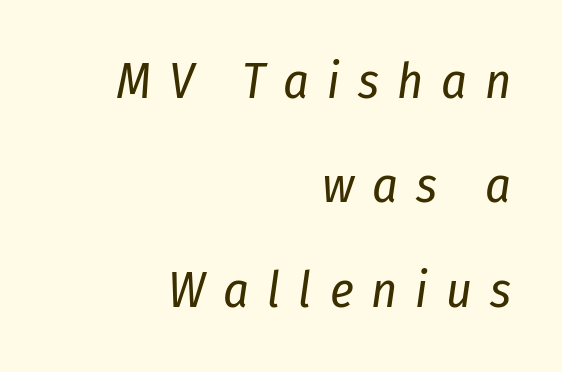
Is the type heavy? It reads as light-to-regular instead. The strip under each line holds only bare page. Leftover space on each line is placed entirely before the opening word. Tracking value appears strongly positive — letters spread wide. These lines are rendered in a variable-pitch font.
